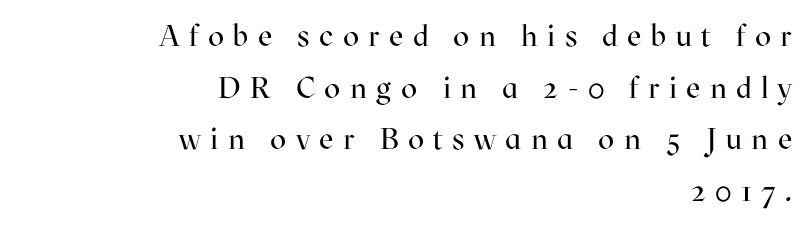
{"serif": "yes", "italic": "no", "bold": "no", "weight": "regular", "width": "normal", "stroke_contrast": "high", "x_height": "medium", "monospaced": "no", "underline": "no", "align": "right", "line_spacing_ratio": 1.72, "letter_spacing": "wide", "letter_spacing_em": 0.31, "glyph_px": 30}
